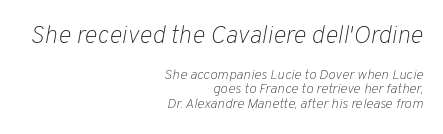
Q: Is the text bold? A: No.
Q: Is the text italic (slanted)? A: Yes, it leans right by about 10 degrees.
Q: Is the text underlined? A: No.
Q: How is the paragraph aligned? A: Right-aligned.
Q: Is the spacing between letters normal or unusually wide? A: Normal.
Q: Is the spacing between lines tight, normal or loose? A: Tight.
Q: Which block of text is set in a larger size, the first (top) or the second (bottom)? A: The first (top) one.
